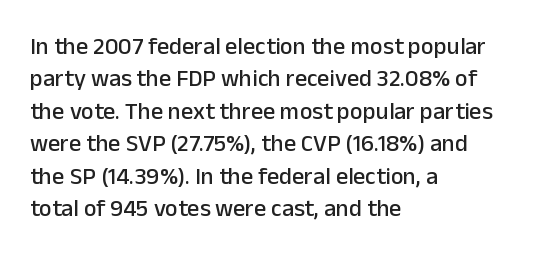
Glyph-to-glyph distance matches everyday printed text. Teacher's note: observe the even left margin — that is flush-left alignment. Type without underlining. This sample keeps an unexceptional amount of space between lines. This is roman type, the default non-slanted kind.
